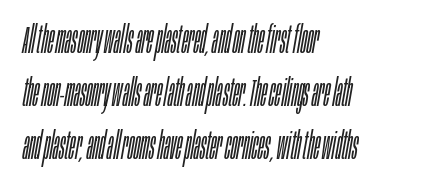
{"italic": "yes", "lean": "right", "slant_degrees": 10, "bold": "no", "weight": "light", "width": "condensed", "stroke_contrast": "low", "x_height": "large", "monospaced": "no", "underline": "no", "align": "left", "line_spacing": "normal", "line_spacing_ratio": 1.43, "letter_spacing": "normal", "letter_spacing_em": 0.0, "glyph_px": 37}
